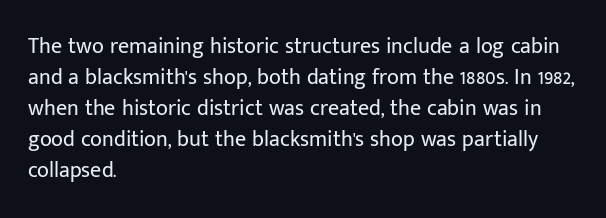
Q: Is the text bold? A: No.
Q: Is the text italic (slanted)? A: No, it is upright.
Q: Is the text underlined? A: No.
Q: How is the paragraph aligned? A: Left-aligned.
Q: Is the spacing between letters normal or unusually wide? A: Normal.
Q: Is the spacing between lines tight, normal or loose? A: Normal.
